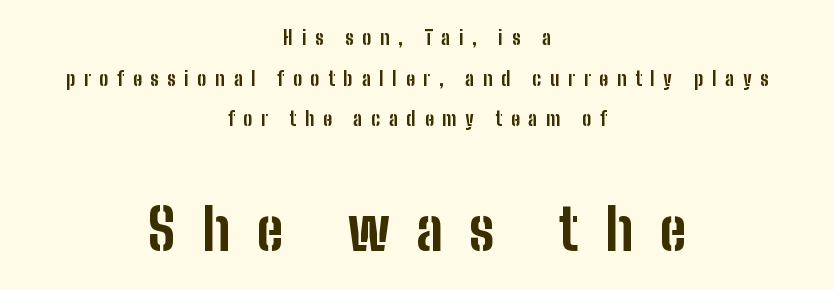
The image shows 57 px bold, condensed sans-serif type, upright; set centered, loose line spacing (2.14x), unusually wide letter spacing (+0.46 em), not underlined; the second (bottom) block is 3.0x larger; low stroke contrast and a medium x-height.
